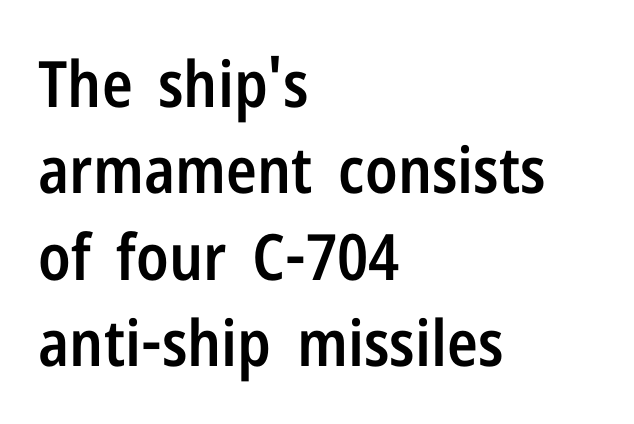
Alignment: flush left. Ordinary non-slanted type is in use. How are the letters spaced? Ordinarily, with no added tracking. The rendering shows plain stroke endings on the letterforms — a sans-serif design.
